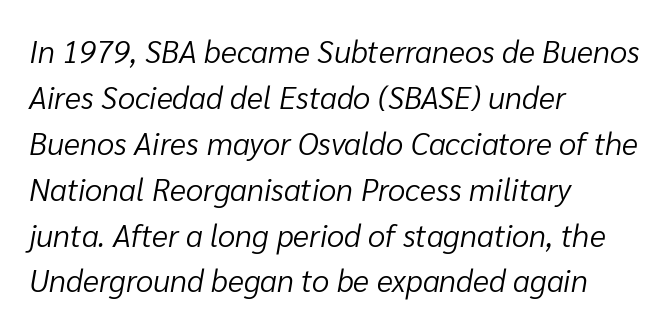
Q: Is the text bold? A: No.
Q: Is the text italic (slanted)? A: Yes, it leans right by about 10 degrees.
Q: Is the text underlined? A: No.
Q: How is the paragraph aligned? A: Left-aligned.
Q: Is the spacing between letters normal or unusually wide? A: Normal.
Q: Is the spacing between lines tight, normal or loose? A: Normal.
Q: Width (condensed, normal, or wide)? A: Normal.
Q: Stroke contrast? A: Low.
Q: x-height? A: Medium.
Q: Monospaced? A: No.
